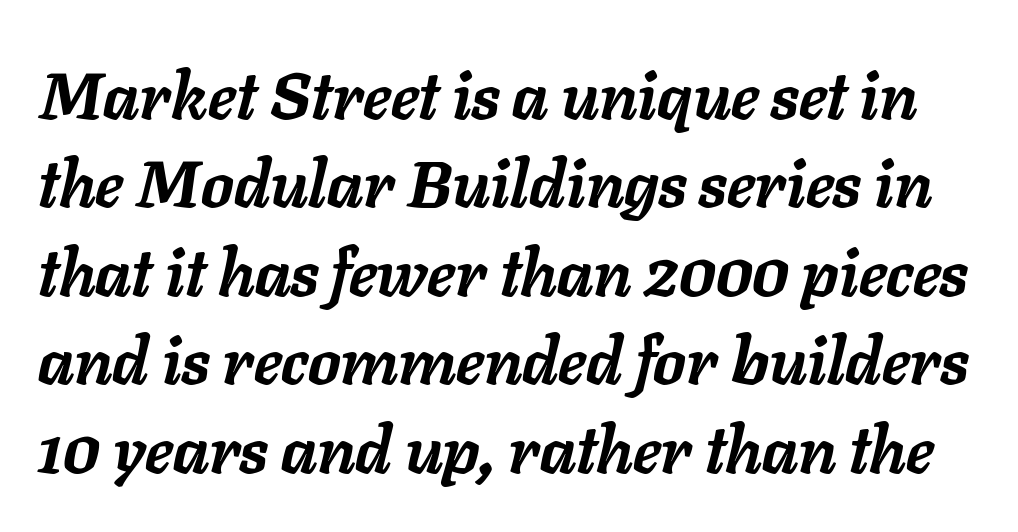
The image shows 65 px semibold type, italic (leaning right); set normal line spacing (1.36x), normal letter spacing, not underlined; low stroke contrast and a medium x-height.
